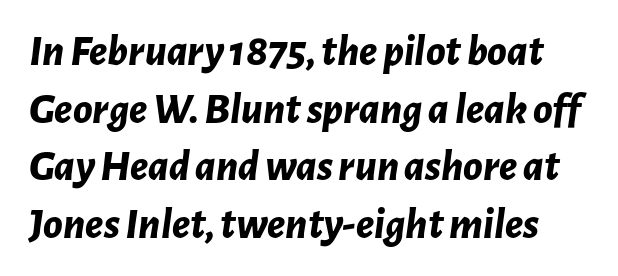
The image shows 44 px bold type, italic (leaning right); set normal line spacing (1.31x), normal letter spacing, not underlined; low stroke contrast and a medium x-height.
